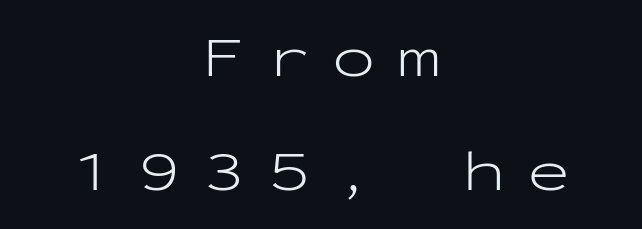
These lines are composed in type without serifs. Clear beneath every line of the passage. Where is the straight margin? There isn't one; the lines are centered. You could fit nearly another row in the gap between these rows.
